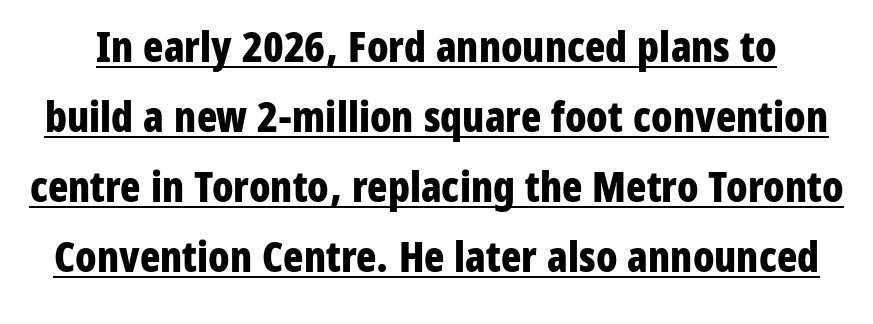
These lines are rendered in a variable-pitch font. These lines were composed using upright roman letters. The glyphs in this specimen are sans serif. What decoration does the sample have? An underline.
